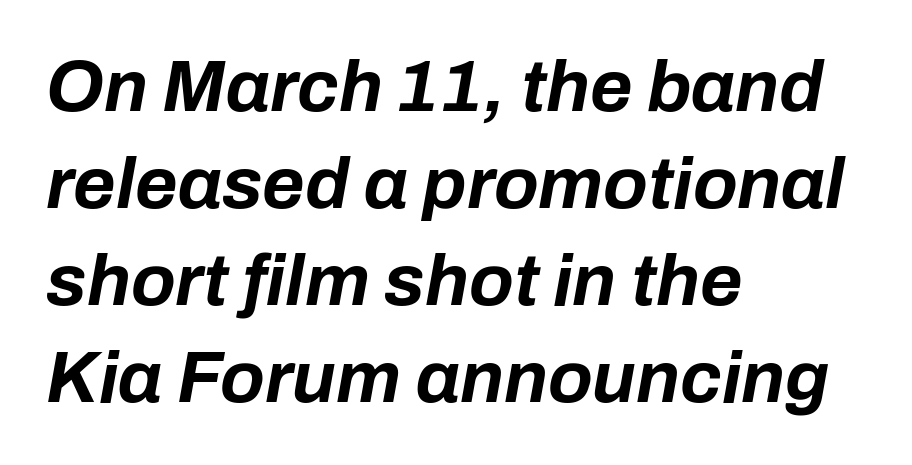
The image shows 73 px bold type, italic (leaning right); set left-aligned, normal line spacing (1.33x), normal letter spacing, not underlined; low stroke contrast and a medium x-height.
